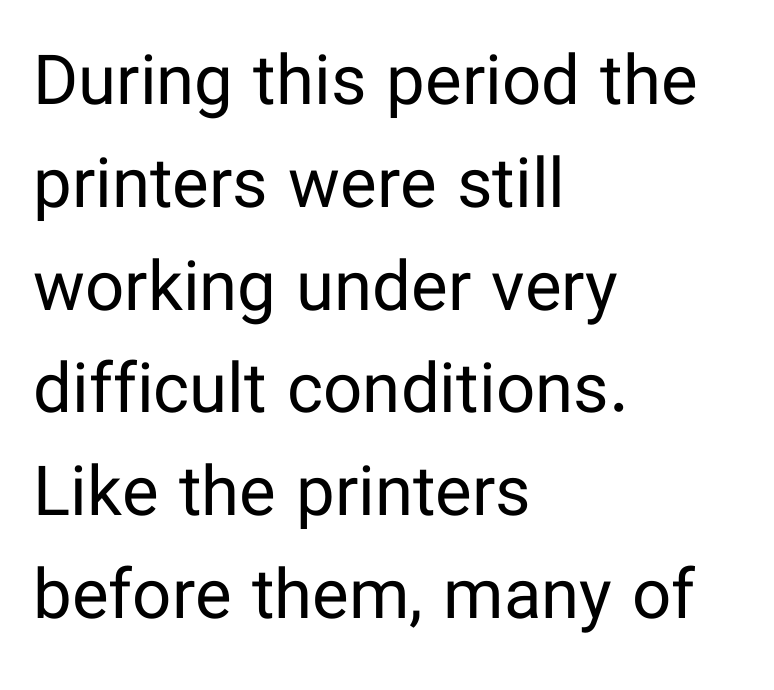
The image shows 69 px regular-weight sans-serif type, upright; set left-aligned, normal line spacing (1.49x), normal letter spacing, not underlined; low stroke contrast and a medium x-height.
